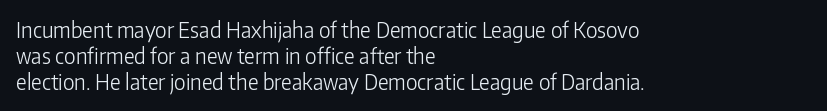
{"italic": "no", "bold": "no", "underline": "no", "align": "left", "line_spacing_ratio": 1.23, "letter_spacing": "normal", "letter_spacing_em": 0.0, "glyph_px": 21}
